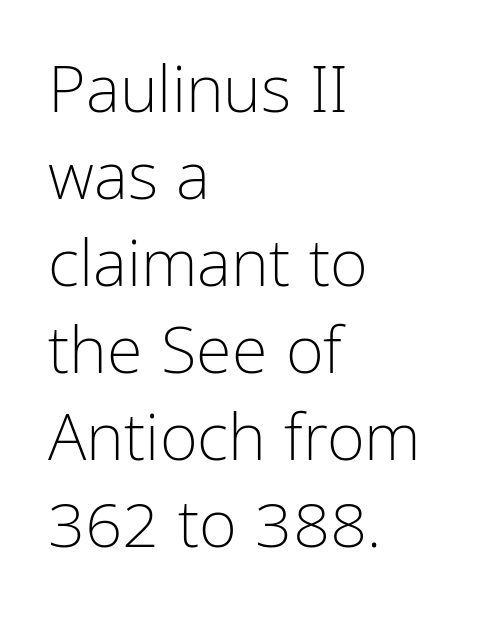
The lines sit at an ordinary, default distance from one another. Compared with a centered layout, this one pins lines to the left instead. Check under the words: just untouched page. Proportional: the letters do not fall into vertical columns.
